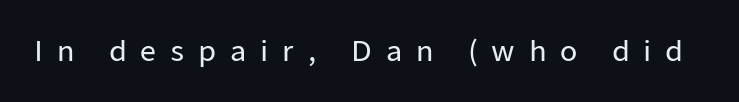
Looks like regular typesetting: each glyph gets only the width it needs. Between one letter and the next there's a generous, obvious gap. Type style note: lacks serifs. Nobody drew a line under any word here. When letters stand straight like this, we call the style roman or upright.
